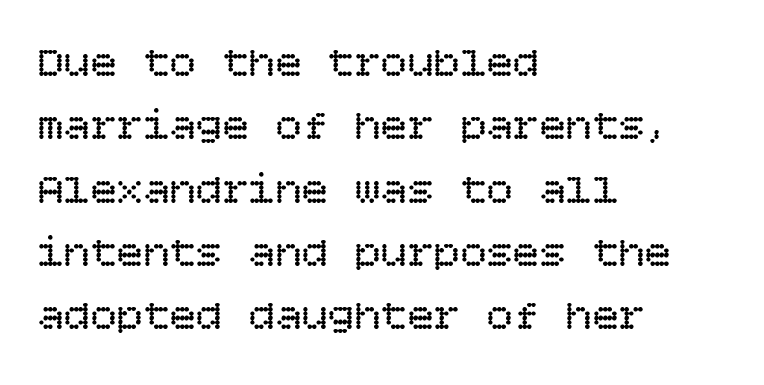
No extra tracking has been applied to these lines. The space beneath each line is pristine and unruled. Every row of glyphs begins at an identical x-position on the left. No heavy texture on the line: the type isn't bold. How would I describe the line gaps? Plain and ordinary. Characters remain perfectly vertical along every line.
